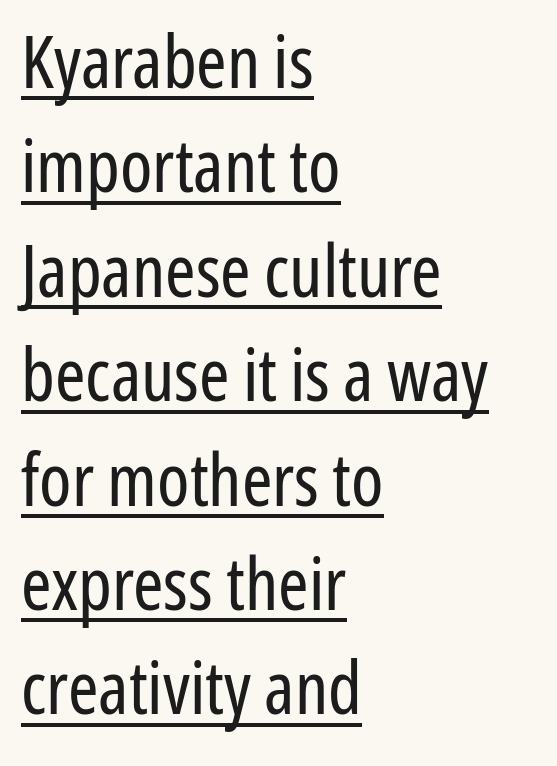
The type sits square on the baseline with zero lean. The typesetting does not lean heavy: it is not bold. Each new line begins a customary step beneath the previous one. The rendering keeps characters at their native spacing. This is sans-serif lettering, the kind often seen on screens and signage. The face used here is proportionally spaced, like ordinary book or web type.
